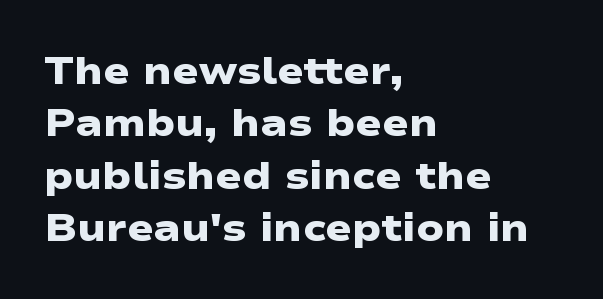
Leading matches the norm, producing a regular column. Character widths vary here, with narrow letters taking less room than wide ones. Words appear dense and cohesive because spacing is normal. Check the space under the baseline: it is left empty. Stroke terminals: plain, sans-serif. This rendering uses left alignment, leaving the right contour irregular.
